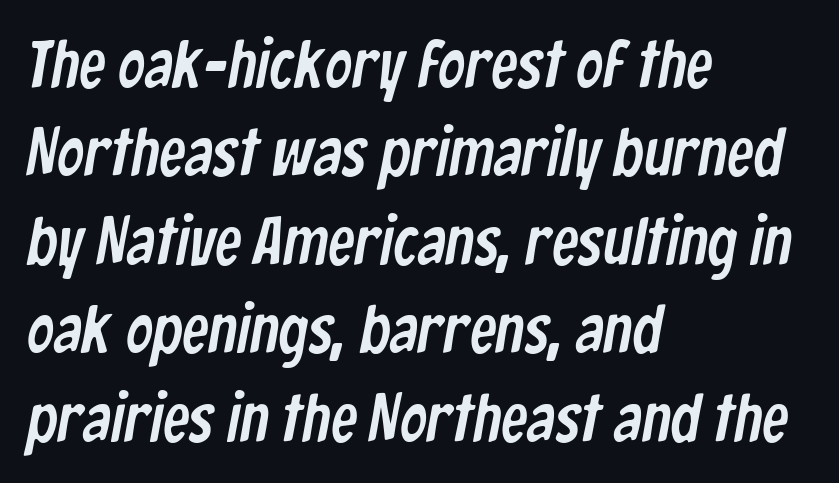
{"serif": "no", "width": "condensed", "stroke_contrast": "low", "x_height": "medium", "monospaced": "no", "underline": "no", "align": "left", "line_spacing": "normal", "line_spacing_ratio": 1.32, "letter_spacing": "normal", "letter_spacing_em": 0.0, "glyph_px": 67}
